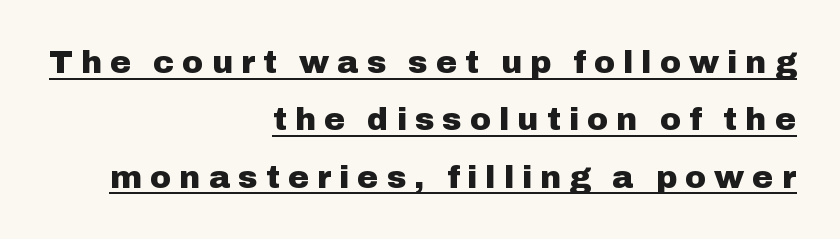
Observe the absence of serifs on each vertical stroke in this sample. The text block is weighted toward the right margin, trailing off unevenly leftward. Posture: upright roman. A continuous stroke trails under the words, as in a hyperlink. Each letter keeps its own natural width here, so spacing adapts to shape.
